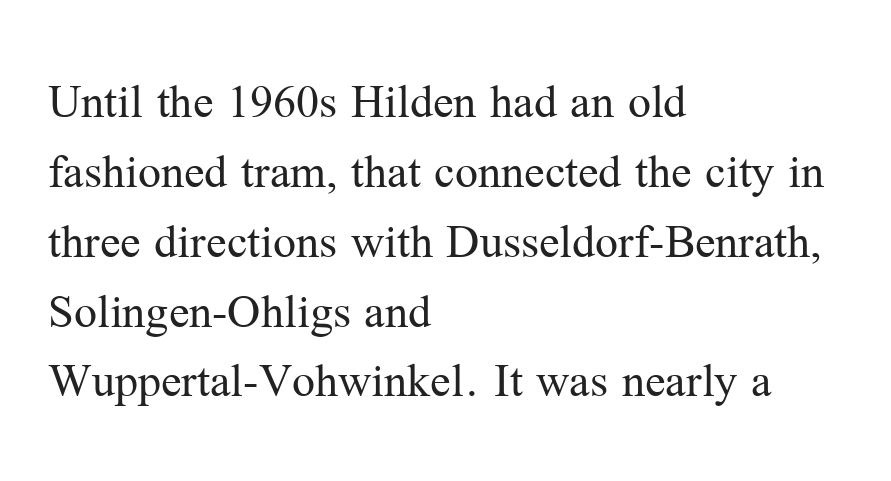
This sample has the flowing, uneven cadence of proportional lettering. The typeface has the unassuming heft of standard copy or less. The horizontal fit of the characters is conventional and even. A classic flush-left, rag-right setting is used for this passage.
